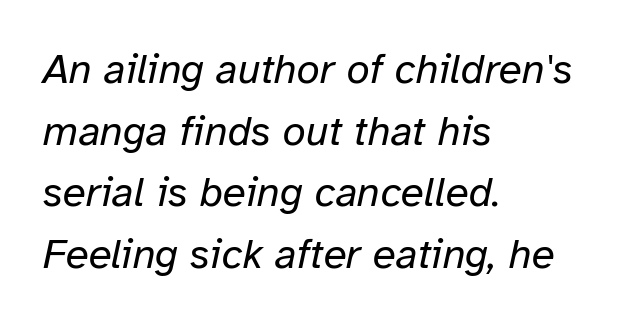
Q: Is the text bold? A: No.
Q: Is the text italic (slanted)? A: Yes, it leans right by about 12 degrees.
Q: Is the text underlined? A: No.
Q: How is the paragraph aligned? A: Left-aligned.
Q: Is the spacing between letters normal or unusually wide? A: Normal.
Q: Is the spacing between lines tight, normal or loose? A: Normal.
Q: Width (condensed, normal, or wide)? A: Normal.
Q: Stroke contrast? A: Low.
Q: x-height? A: Medium.
Q: Monospaced? A: No.
